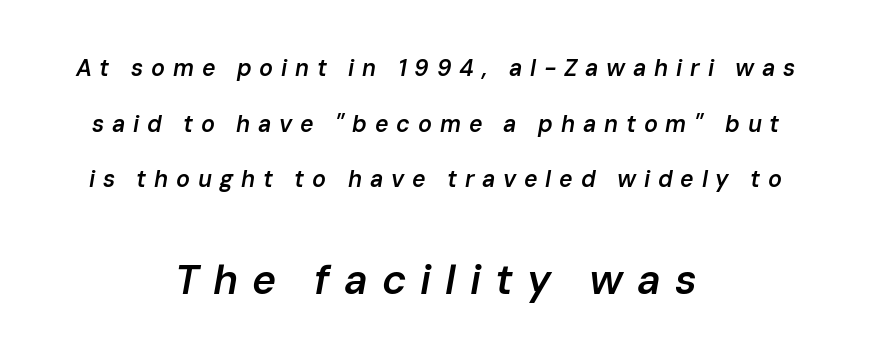
Style check: oblique. Note the varied advance widths — an 'i' is clearly narrower than an 'm'. In terms of weight, the rendering is demibold, just under bold. Anything drawn beneath the words? Only blank space. Each word looks stretched out because of the extra space between its letters.
